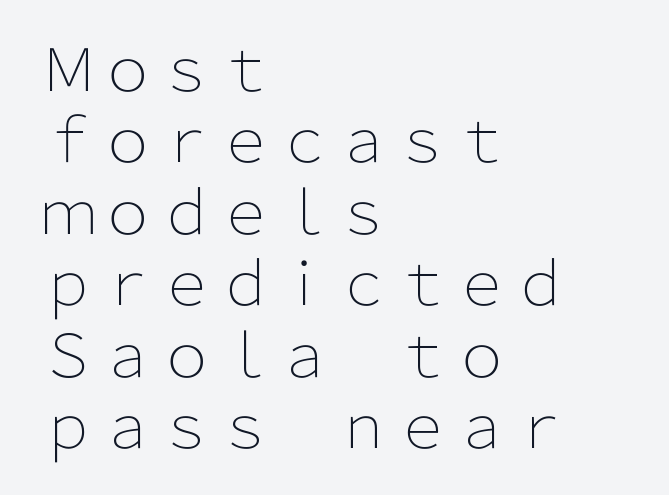
The image shows 59 px light sans-serif type, upright; set left-aligned, line spacing 1.21x, normal letter spacing, not underlined; low stroke contrast and a medium x-height.
